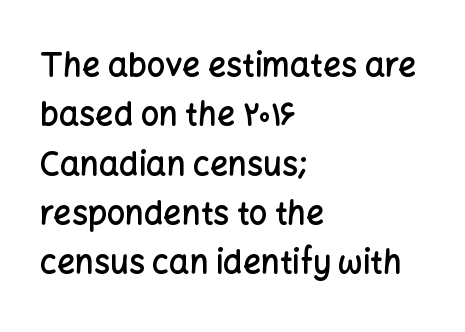
{"serif": "no", "italic": "no", "bold": "semi", "weight": "semibold", "width": "normal", "stroke_contrast": "low", "x_height": "medium", "monospaced": "no", "underline": "no", "align": "left", "line_spacing": "normal", "line_spacing_ratio": 1.54, "letter_spacing": "normal", "letter_spacing_em": 0.0, "glyph_px": 32}
